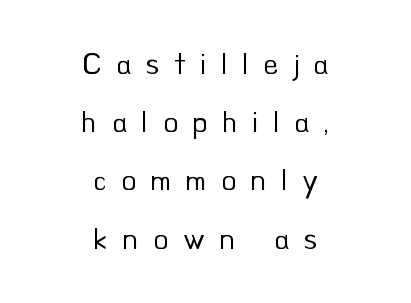
{"serif": "no", "italic": "no", "bold": "no", "weight": "regular", "width": "normal", "stroke_contrast": "low", "x_height": "small", "monospaced": "no", "underline": "no", "align": "center", "line_spacing": "loose", "line_spacing_ratio": 1.94, "letter_spacing": "wide", "letter_spacing_em": 0.49, "glyph_px": 30}
